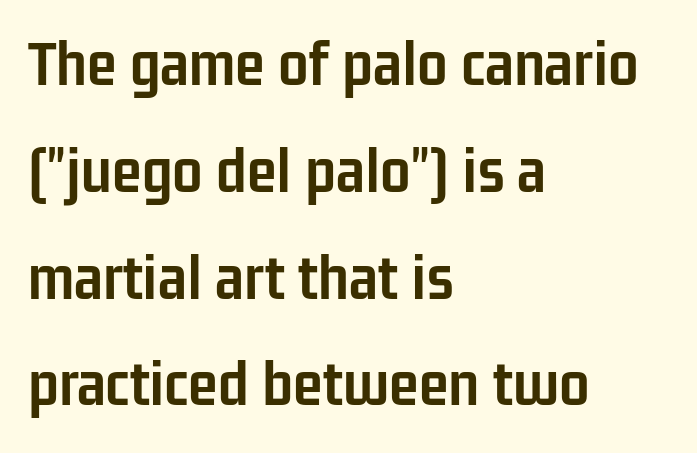
Inter-character spacing is left at the font's built-in metrics. The rag falls on the right side of this text block. Do the characters align in a grid? No, the font is proportional. Stroke terminals: plain, sans-serif.
